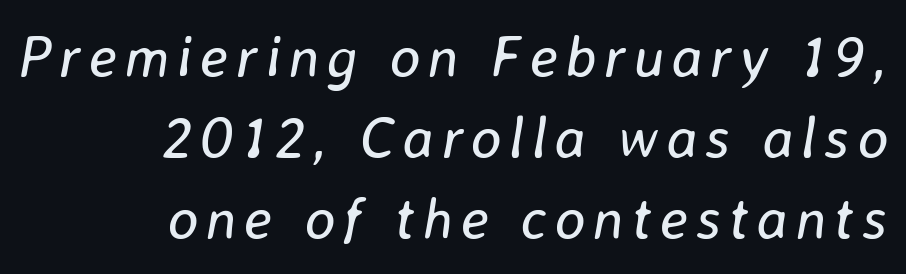
{"italic": "yes", "lean": "right", "slant_degrees": 8, "bold": "no", "weight": "regular", "width": "normal", "stroke_contrast": "low", "x_height": "medium", "monospaced": "no", "underline": "no", "align": "right", "line_spacing": "normal", "line_spacing_ratio": 1.4, "glyph_px": 58}
